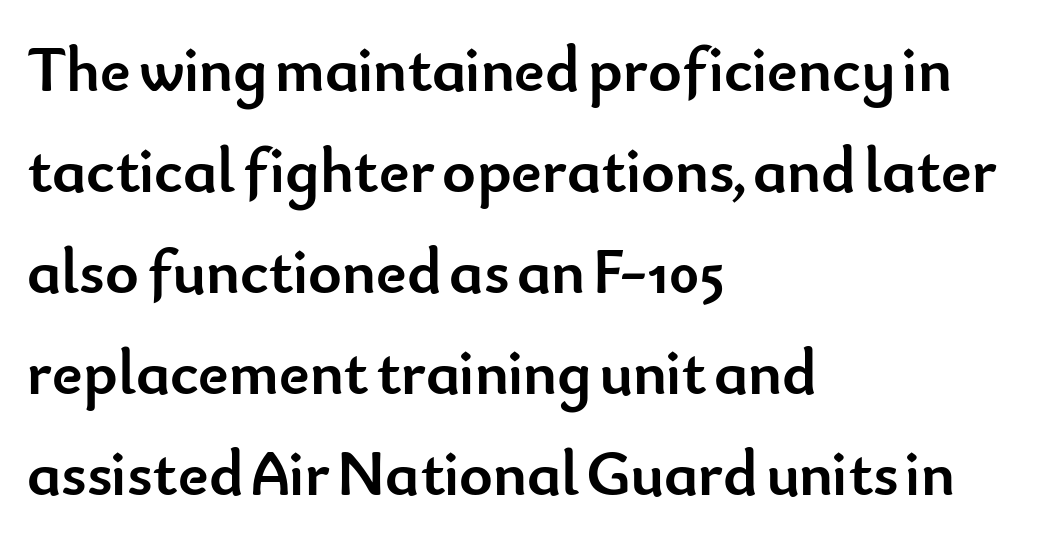
Check the space under the baseline: it is left empty. Every letter is thick-stroked: bold, no question. The rag falls on the right side of this text block. A typesetter would label this face a sans. If you measured baseline to baseline, you'd find a middling distance. Here the designer chose a conventional face with non-uniform glyph widths.
